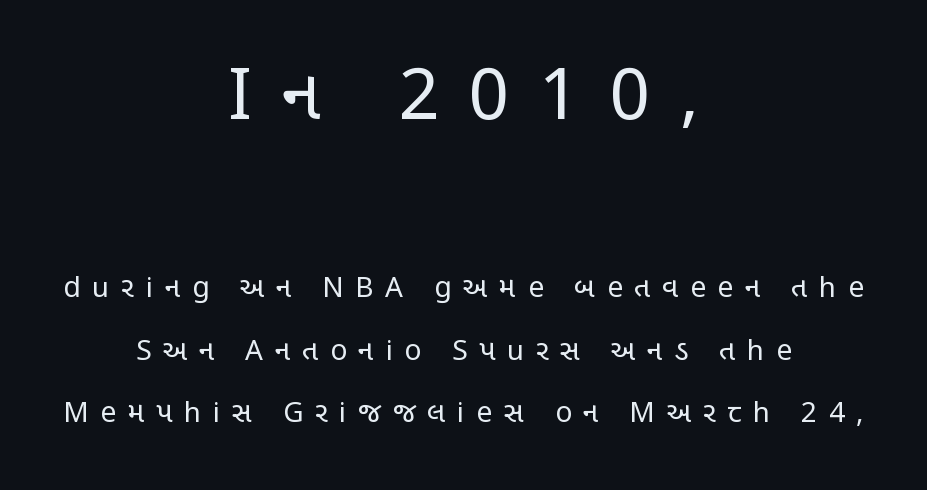
{"serif": "no", "italic": "no", "bold": "no", "weight": "regular", "width": "condensed", "stroke_contrast": "low", "x_height": "large", "monospaced": "no", "underline": "no", "align": "center", "line_spacing": "loose", "line_spacing_ratio": 2.24, "letter_spacing": "wide", "letter_spacing_em": 0.42, "larger_block": "first", "size_ratio": 2.54, "glyph_px": 71}
